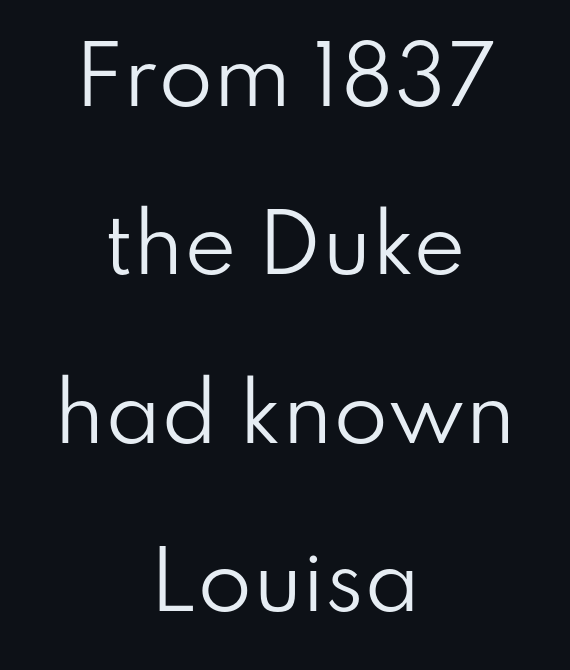
{"serif": "no", "italic": "no", "bold": "no", "weight": "regular", "width": "normal", "stroke_contrast": "low", "x_height": "small", "monospaced": "no", "underline": "no", "align": "center", "line_spacing": "loose", "line_spacing_ratio": 2.13, "letter_spacing": "normal", "letter_spacing_em": 0.0, "glyph_px": 79}
